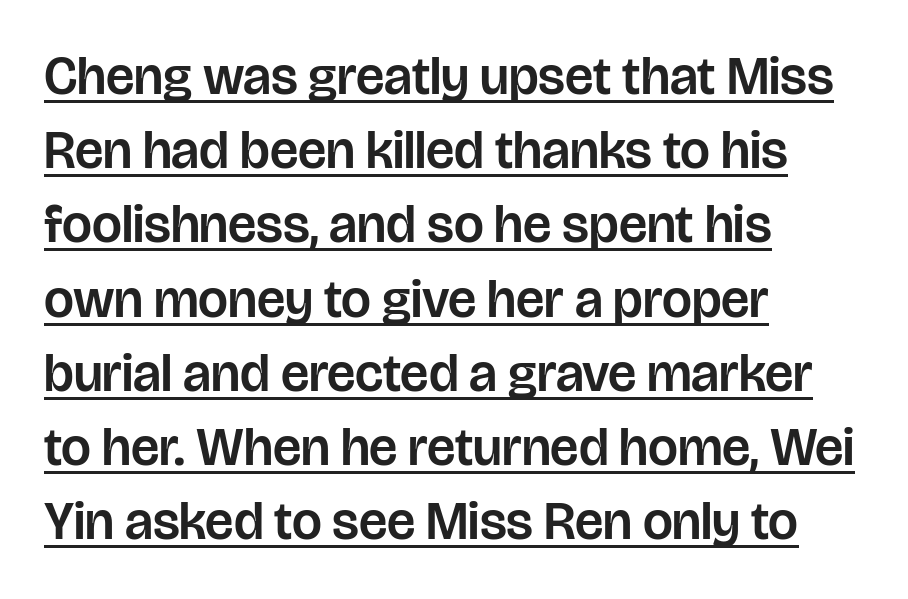
Q: Is the text italic (slanted)? A: No, it is upright.
Q: Is the typeface a serif or a sans-serif typeface? A: Sans-serif.
Q: Is the text underlined? A: Yes.
Q: How is the paragraph aligned? A: Left-aligned.
Q: Is the spacing between letters normal or unusually wide? A: Normal.
Q: Is the spacing between lines tight, normal or loose? A: Normal.
Q: Width (condensed, normal, or wide)? A: Normal.
Q: Stroke contrast? A: Low.
Q: x-height? A: Large.
Q: Monospaced? A: No.
